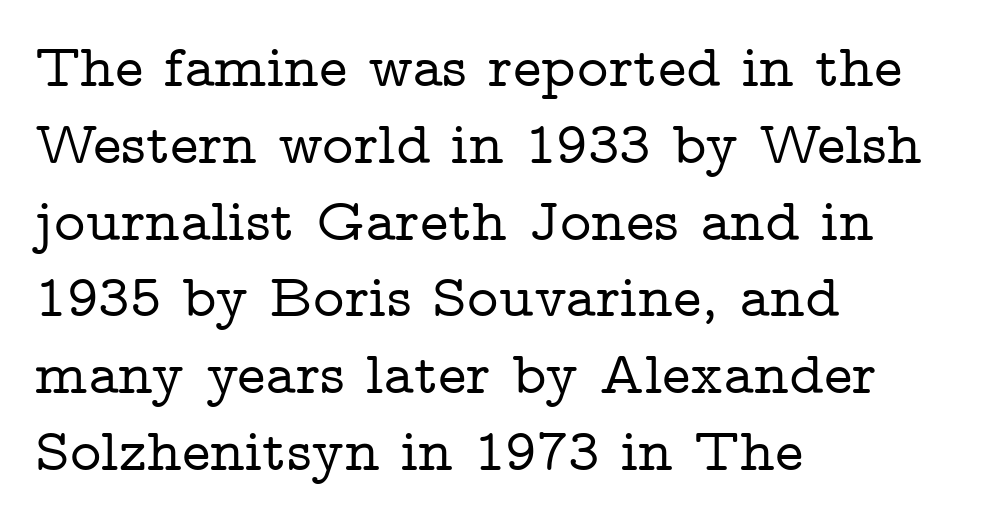
{"serif": "yes", "italic": "no", "width": "wide", "stroke_contrast": "low", "x_height": "medium", "monospaced": "no", "underline": "no", "align": "left", "line_spacing": "normal", "line_spacing_ratio": 1.28, "letter_spacing": "normal", "letter_spacing_em": 0.0, "glyph_px": 60}
